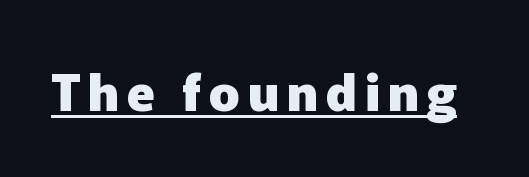
This is sans-serif lettering, the kind often seen on screens and signage. You could not count columns in this text — the font is proportionally spaced. Compared with an ordinary text face, these strokes are far heavier — a full bold. The letters stand straight up with perfectly vertical stems. Somebody hit Ctrl+U on this one — the words are underlined.
